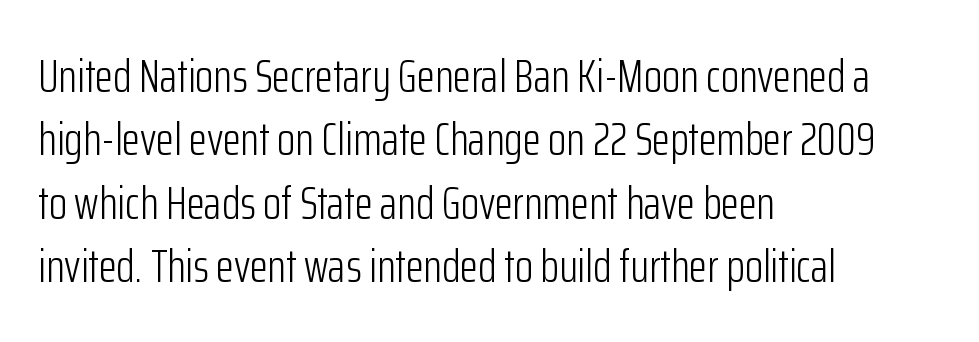
The image shows 47 px light, condensed sans-serif type, upright; set left-aligned, normal line spacing (1.35x), normal letter spacing, not underlined; low stroke contrast and a medium x-height.
